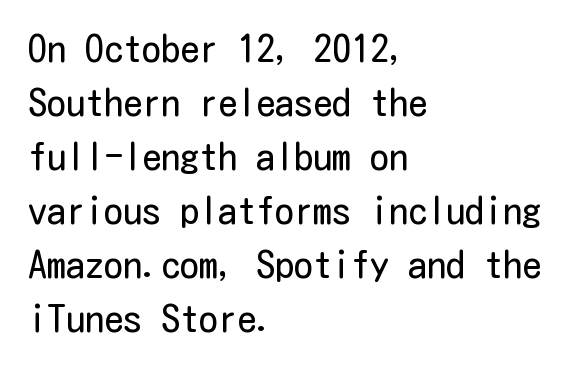
{"serif": "no", "italic": "no", "bold": "no", "weight": "regular", "width": "condensed", "stroke_contrast": "low", "x_height": "medium", "underline": "no", "align": "left", "line_spacing": "normal", "line_spacing_ratio": 1.42, "letter_spacing": "normal", "letter_spacing_em": 0.0, "glyph_px": 38}
